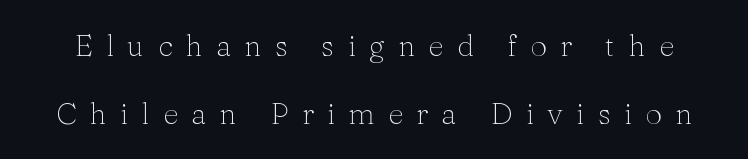
Q: Is the text bold? A: No.
Q: Is the text italic (slanted)? A: No, it is upright.
Q: Is the typeface a serif or a sans-serif typeface? A: Serif.
Q: Is the text underlined? A: No.
Q: Is the spacing between letters normal or unusually wide? A: Unusually wide.
Q: Is the spacing between lines tight, normal or loose? A: Loose.
Q: Width (condensed, normal, or wide)? A: Normal.
Q: Stroke contrast? A: Medium.
Q: x-height? A: Medium.
Q: Monospaced? A: No.
